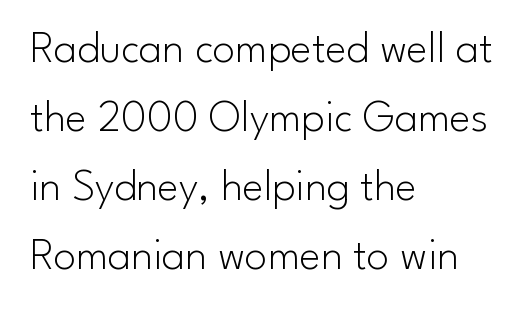
Clear beneath every line of the passage. The rendering keeps characters at their native spacing. Ink coverage per letter is moderate at most. The leading is moderate, giving the passage an even texture. Think of a printed novel: that variable character pitch is what you see here.
